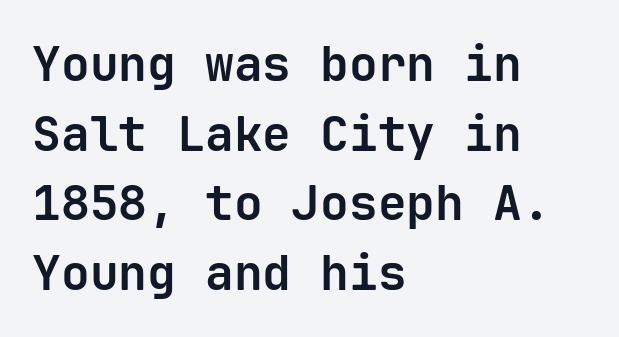
{"serif": "no", "italic": "no", "bold": "yes", "weight": "bold", "width": "normal", "stroke_contrast": "low", "x_height": "medium", "monospaced": "yes", "underline": "no", "align": "left", "line_spacing": "normal", "line_spacing_ratio": 1.45, "letter_spacing": "normal", "letter_spacing_em": 0.0, "glyph_px": 48}
